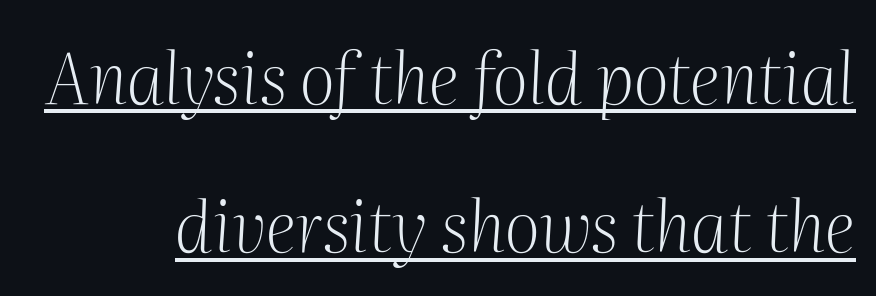
I'd call this a serif setting — the letters wear small feet. This sample has the flowing, uneven cadence of proportional lettering. Glyph-to-glyph distance matches everyday printed text. The specimen reads as italic at a glance.
